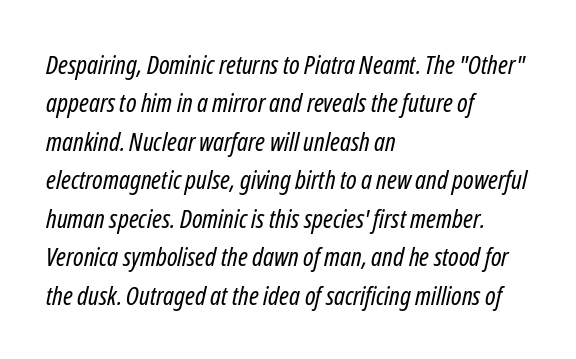
This is not heavy type; no bold has been used. Vertically, the passage feels balanced, rows spaced as you'd expect. Clear beneath every line of the passage. The typesetter chose a ragged-right arrangement here. Is the type slanted? Yes — the strokes lean at a clear angle.
